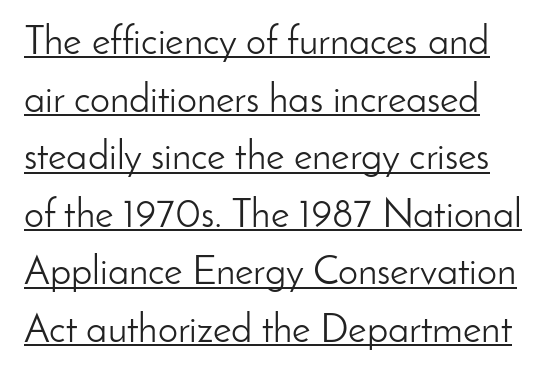
The image shows 40 px light sans-serif type, upright; set normal line spacing (1.44x), normal letter spacing, underlined; low stroke contrast and a small x-height.
